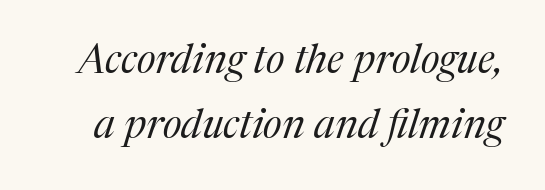
The face used here has a pronounced slope to its letters. Look at the tracking — it's just the regular setting, nothing added. No chunkiness to these letters — they're not bold. How would I describe the line gaps? Plain and ordinary. This is serif lettering, the kind often seen in printed books. Character widths vary here, with narrow letters taking less room than wide ones.
